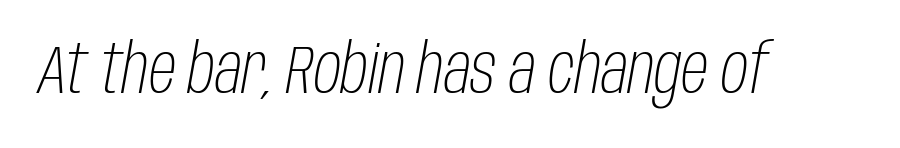
The image shows 68 px light, condensed type, italic (leaning right); set normal letter spacing, not underlined; low stroke contrast and a large x-height.
